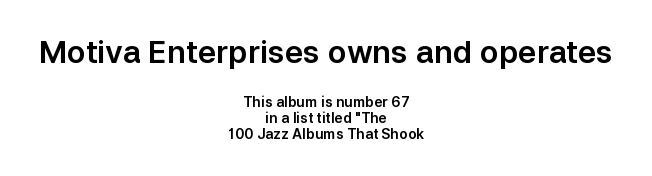
Words appear dense and cohesive because spacing is normal. Each row of text sits above clean, open space. Check where the strokes stop: nothing finishes them off — pure sans. Tall strokes in this sample are plumb rather than angled. These two chunks differ in scale, with the top chunk taking the larger measure. Looks like regular typesetting: each glyph gets only the width it needs.
